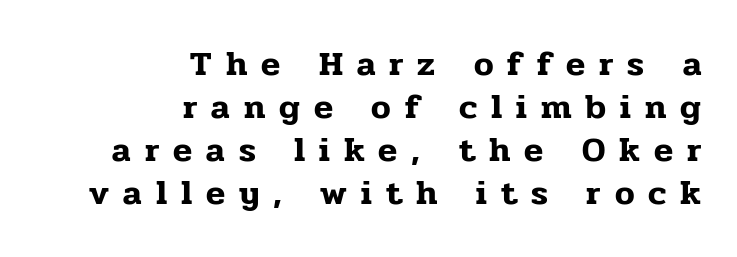
{"serif": "yes", "italic": "no", "width": "normal", "stroke_contrast": "low", "x_height": "medium", "monospaced": "no", "underline": "no", "align": "right", "line_spacing_ratio": 1.23, "letter_spacing": "wide", "letter_spacing_em": 0.4, "glyph_px": 35}
